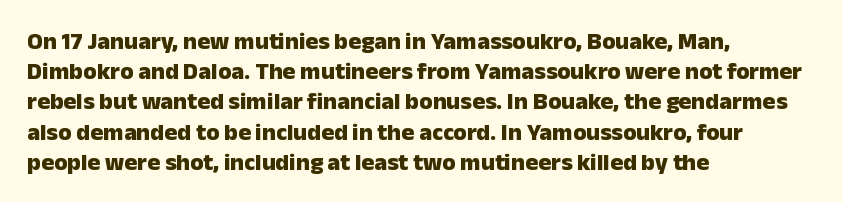
{"italic": "no", "bold": "yes", "underline": "no", "align": "left", "line_spacing": "normal", "line_spacing_ratio": 1.26, "letter_spacing": "normal", "letter_spacing_em": 0.0, "glyph_px": 24}
